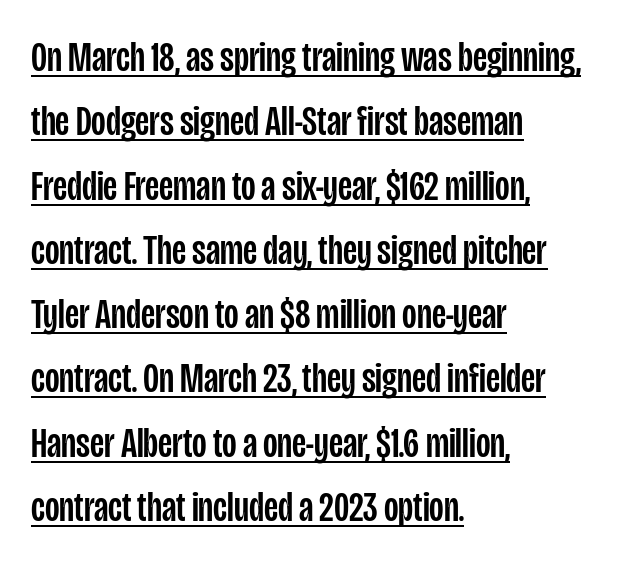
Q: Is the text italic (slanted)? A: No, it is upright.
Q: Is the typeface a serif or a sans-serif typeface? A: Sans-serif.
Q: Is the text underlined? A: Yes.
Q: How is the paragraph aligned? A: Left-aligned.
Q: Is the spacing between letters normal or unusually wide? A: Normal.
Q: Is the spacing between lines tight, normal or loose? A: Normal.
Q: Width (condensed, normal, or wide)? A: Condensed.
Q: Stroke contrast? A: Low.
Q: x-height? A: Large.
Q: Monospaced? A: No.
